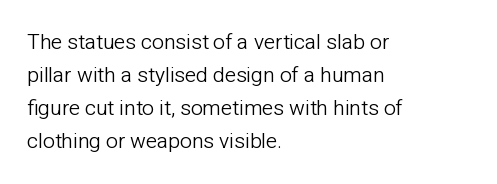
The image shows 21 px text type, upright; set left-aligned, normal line spacing (1.57x), normal letter spacing, not underlined.
